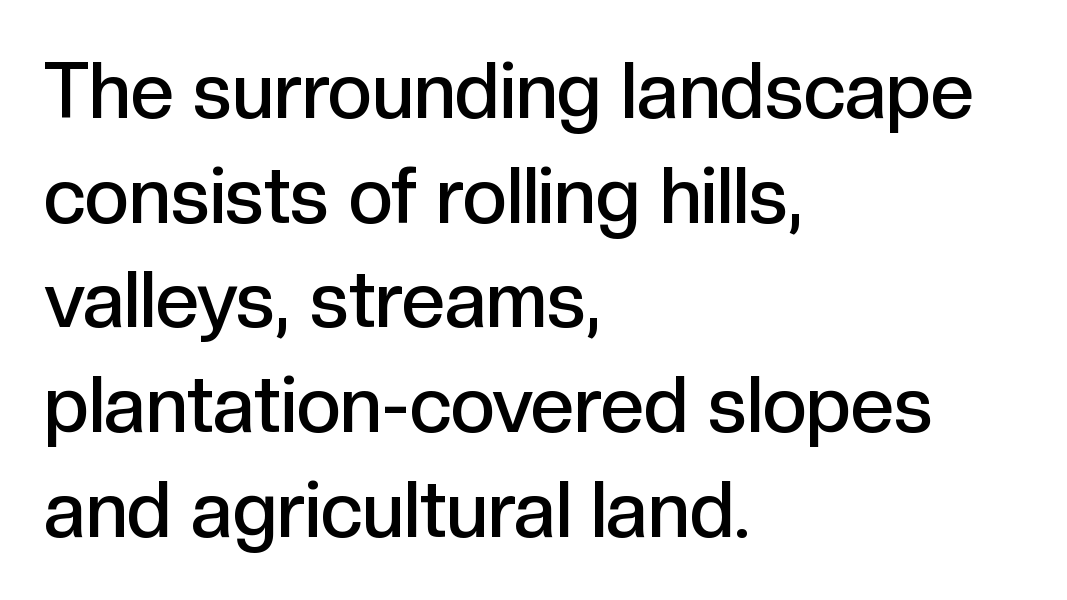
{"serif": "no", "italic": "no", "bold": "semi", "weight": "semibold", "width": "normal", "x_height": "medium", "monospaced": "no", "underline": "no", "align": "left", "line_spacing": "normal", "line_spacing_ratio": 1.36, "letter_spacing": "normal", "letter_spacing_em": 0.0, "glyph_px": 77}
